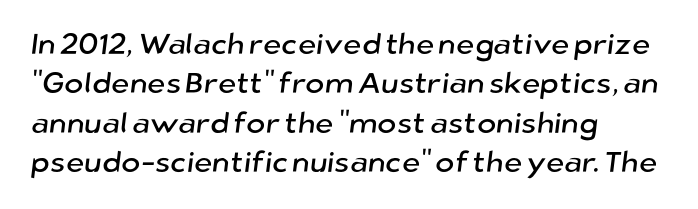
The image shows 29 px sans-serif type; set left-aligned, normal line spacing (1.36x), normal letter spacing, not underlined; low stroke contrast and a medium x-height.
